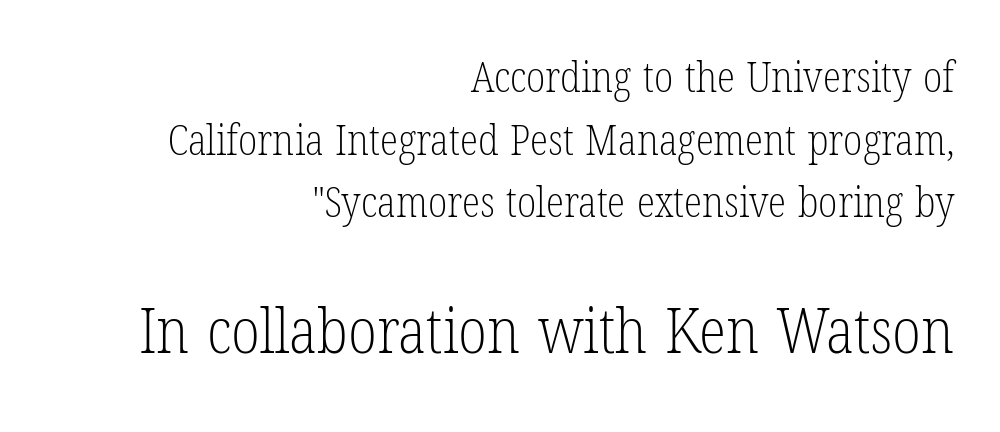
{"serif": "yes", "italic": "no", "bold": "no", "weight": "light", "width": "condensed", "stroke_contrast": "low", "x_height": "medium", "monospaced": "no", "underline": "no", "align": "right", "line_spacing": "normal", "line_spacing_ratio": 1.49, "letter_spacing": "normal", "letter_spacing_em": 0.0, "larger_block": "second", "size_ratio": 1.5, "glyph_px": 63}
